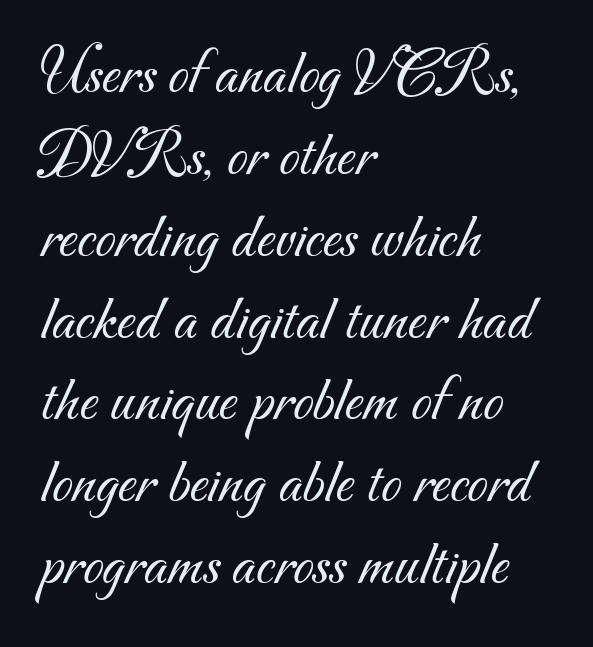
The image shows 66 px light sans-serif type; set left-aligned, line spacing 1.24x, normal letter spacing, not underlined; medium stroke contrast and a small x-height.
